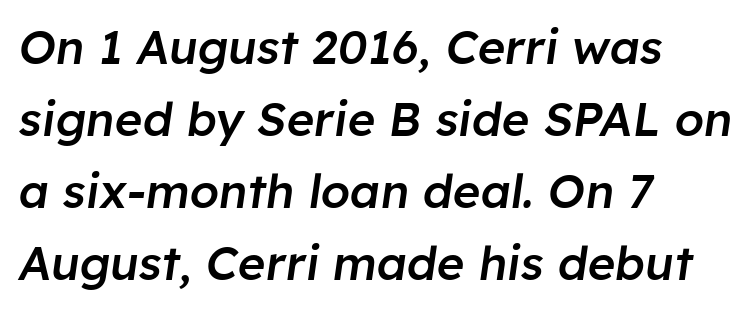
{"italic": "yes", "lean": "right", "slant_degrees": 8, "bold": "semi", "weight": "semibold", "width": "normal", "stroke_contrast": "low", "x_height": "medium", "monospaced": "no", "underline": "no", "align": "left", "line_spacing": "normal", "line_spacing_ratio": 1.53, "letter_spacing": "normal", "letter_spacing_em": 0.0, "glyph_px": 47}
